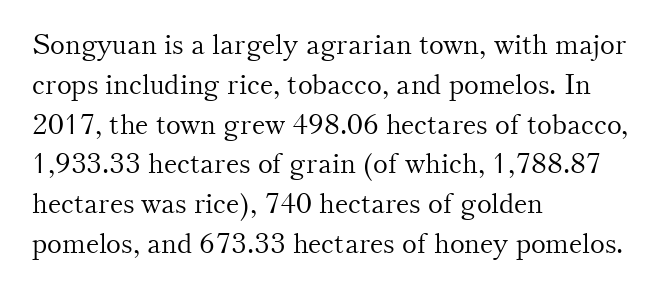
Q: Is the text bold? A: No.
Q: Is the text italic (slanted)? A: No, it is upright.
Q: Is the typeface a serif or a sans-serif typeface? A: Serif.
Q: Is the text underlined? A: No.
Q: How is the paragraph aligned? A: Left-aligned.
Q: Is the spacing between letters normal or unusually wide? A: Normal.
Q: Is the spacing between lines tight, normal or loose? A: Normal.
Q: Width (condensed, normal, or wide)? A: Normal.
Q: Stroke contrast? A: Medium.
Q: x-height? A: Small.
Q: Monospaced? A: No.
